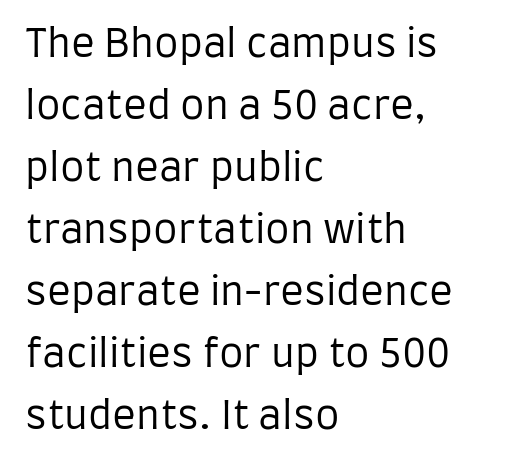
{"serif": "no", "italic": "no", "bold": "no", "weight": "regular", "width": "condensed", "stroke_contrast": "low", "x_height": "large", "monospaced": "no", "underline": "no", "align": "left", "line_spacing": "normal", "line_spacing_ratio": 1.59, "letter_spacing": "normal", "letter_spacing_em": 0.0, "glyph_px": 39}
